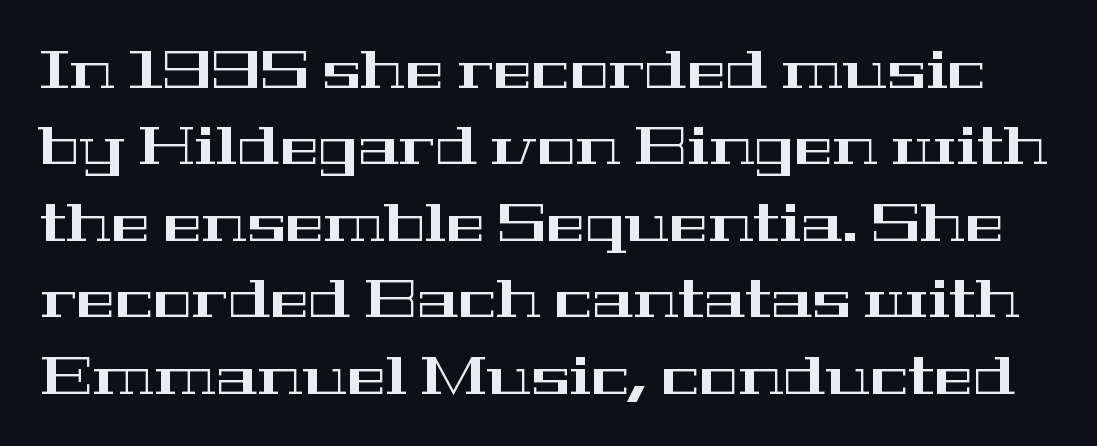
{"serif": "yes", "italic": "no", "width": "wide", "stroke_contrast": "high", "x_height": "medium", "monospaced": "no", "underline": "no", "line_spacing": "normal", "line_spacing_ratio": 1.47, "letter_spacing": "normal", "letter_spacing_em": 0.0, "glyph_px": 52}
